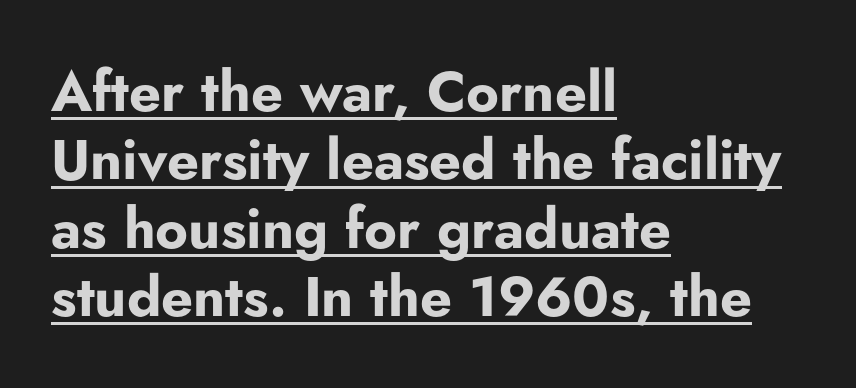
Compared with a centered layout, this one pins lines to the left instead. Quick note: underline on. Observe the absence of serifs on each vertical stroke in this sample. Typesetter's note: full bold, strokes at maximum text heaviness. Rendered with straight, roman letterforms.
